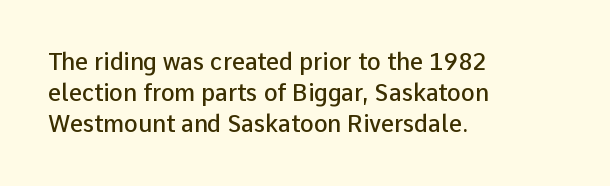
{"italic": "no", "bold": "semi", "underline": "no", "align": "left", "line_spacing": "normal", "line_spacing_ratio": 1.34, "letter_spacing": "normal", "letter_spacing_em": 0.0, "glyph_px": 23}
